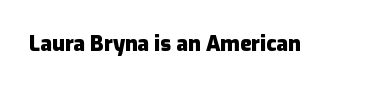
The image shows 21 px bold type, upright; set normal letter spacing, not underlined.
